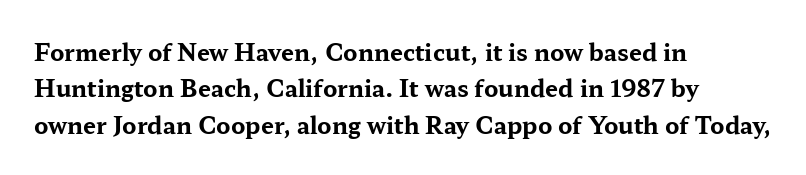
Q: Is the text bold? A: Yes.
Q: Is the text italic (slanted)? A: No, it is upright.
Q: Is the text underlined? A: No.
Q: How is the paragraph aligned? A: Left-aligned.
Q: Is the spacing between letters normal or unusually wide? A: Normal.
Q: Is the spacing between lines tight, normal or loose? A: Normal.
